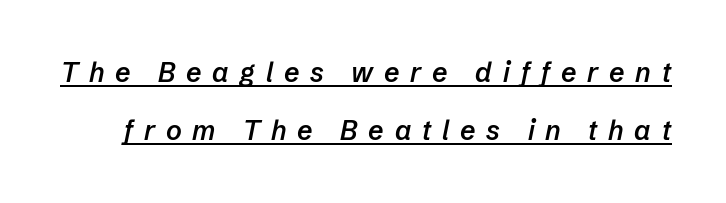
Q: Is the text bold? A: Semi-bold.
Q: Is the text italic (slanted)? A: Yes, it leans right by about 12 degrees.
Q: Is the text underlined? A: Yes.
Q: Is the spacing between letters normal or unusually wide? A: Unusually wide.
Q: Is the spacing between lines tight, normal or loose? A: Loose.
